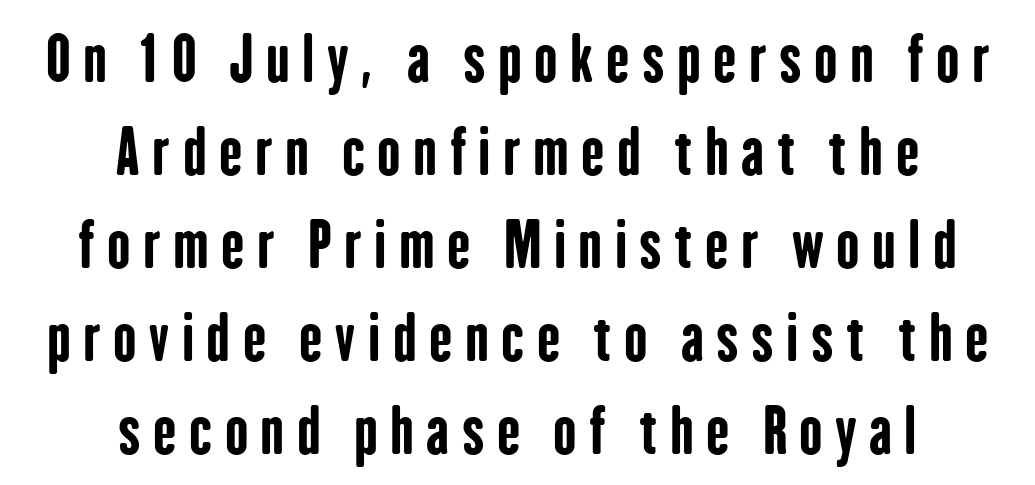
Q: Is the text bold? A: Yes.
Q: Is the text italic (slanted)? A: No, it is upright.
Q: Is the typeface a serif or a sans-serif typeface? A: Sans-serif.
Q: Is the text underlined? A: No.
Q: How is the paragraph aligned? A: Centered.
Q: Is the spacing between letters normal or unusually wide? A: Unusually wide.
Q: Is the spacing between lines tight, normal or loose? A: Normal.
Q: Width (condensed, normal, or wide)? A: Condensed.
Q: Stroke contrast? A: Low.
Q: x-height? A: Medium.
Q: Monospaced? A: No.
